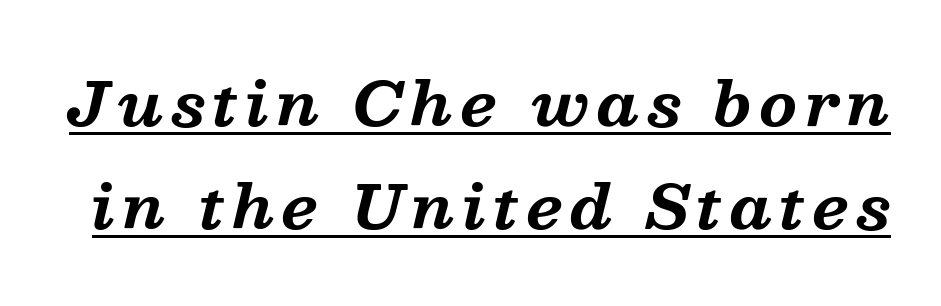
{"serif": "yes", "italic": "yes", "lean": "right", "slant_degrees": 13, "bold": "yes", "weight": "bold", "width": "normal", "stroke_contrast": "medium", "x_height": "medium", "monospaced": "no", "underline": "yes", "line_spacing_ratio": 1.71, "glyph_px": 60}
